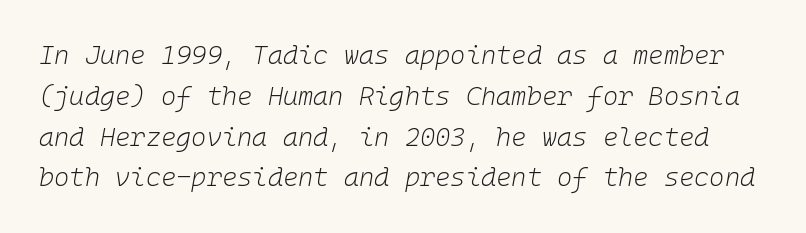
{"italic": "yes", "lean": "right", "slant_degrees": 10, "bold": "no", "underline": "no", "line_spacing": "normal", "line_spacing_ratio": 1.57, "letter_spacing": "normal", "letter_spacing_em": 0.0, "glyph_px": 26}
